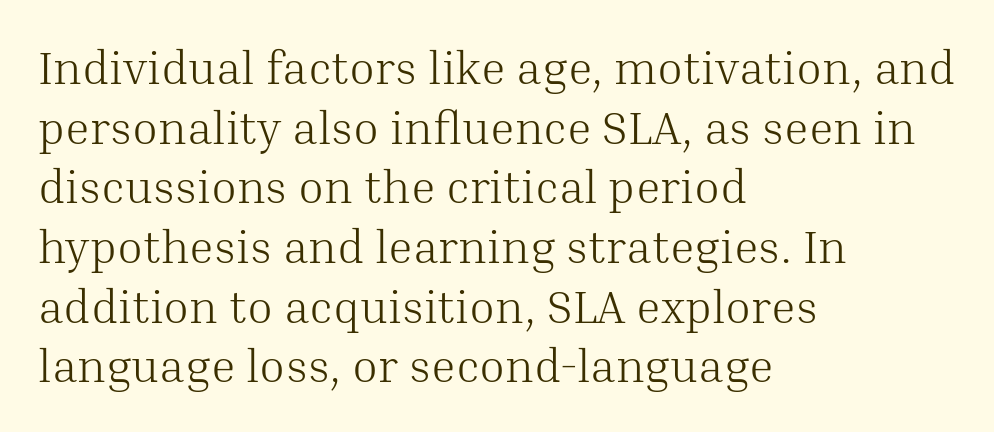
The image shows 47 px light serif type, upright; set left-aligned, normal line spacing (1.27x), normal letter spacing, not underlined; medium stroke contrast and a medium x-height.
